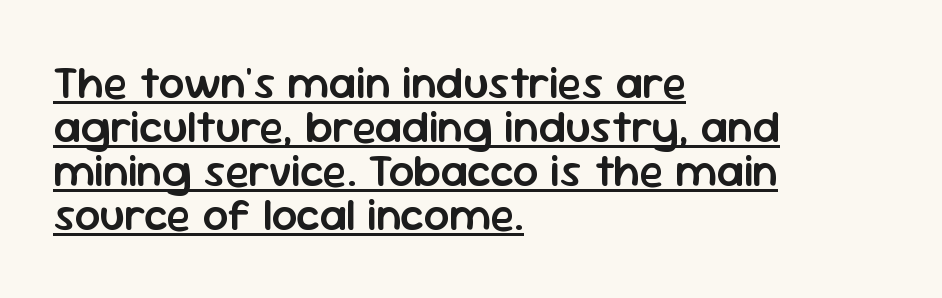
{"serif": "no", "italic": "no", "bold": "semi", "weight": "semibold", "width": "normal", "stroke_contrast": "low", "x_height": "medium", "monospaced": "no", "underline": "yes", "align": "left", "line_spacing": "tight", "line_spacing_ratio": 0.98, "letter_spacing": "normal", "letter_spacing_em": 0.0, "glyph_px": 45}
